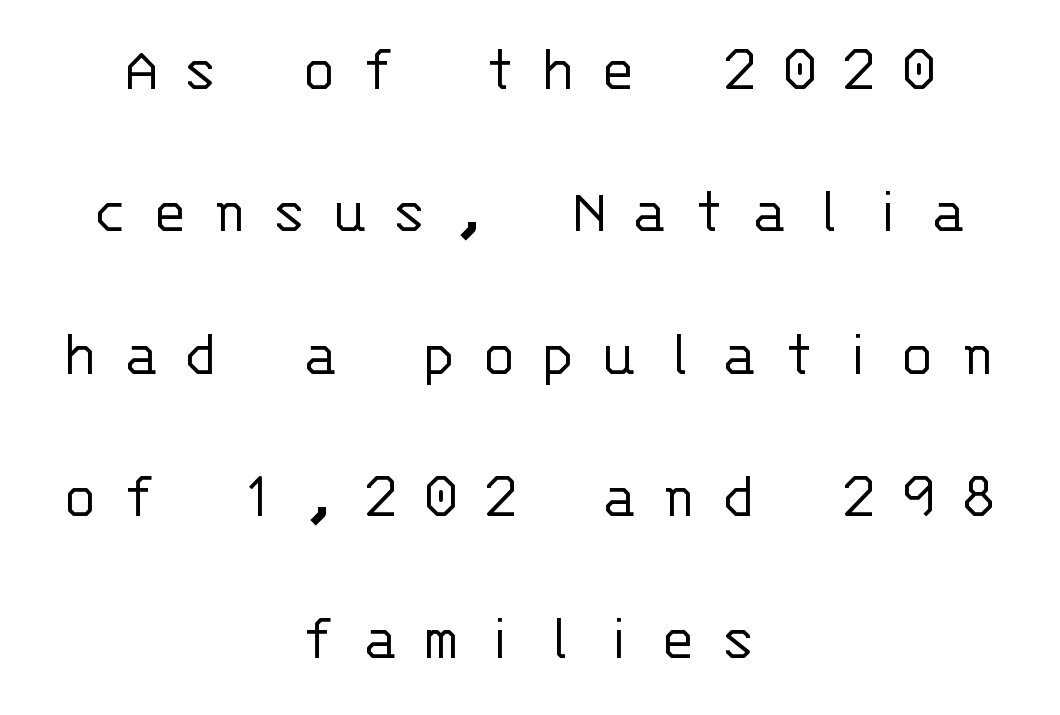
{"serif": "no", "italic": "no", "bold": "no", "weight": "light", "width": "normal", "stroke_contrast": "low", "x_height": "large", "monospaced": "yes", "underline": "no", "align": "center", "line_spacing": "loose", "line_spacing_ratio": 2.19, "letter_spacing": "wide", "letter_spacing_em": 0.38, "glyph_px": 65}
